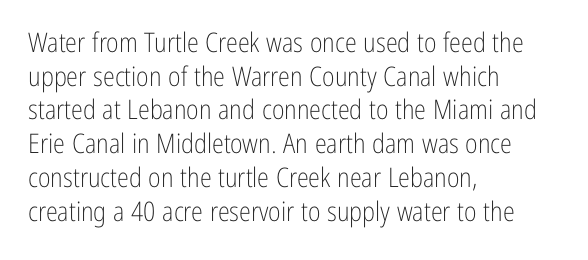
{"italic": "no", "bold": "no", "underline": "no", "align": "left", "line_spacing": "normal", "line_spacing_ratio": 1.25, "letter_spacing": "normal", "letter_spacing_em": 0.0, "glyph_px": 27}
